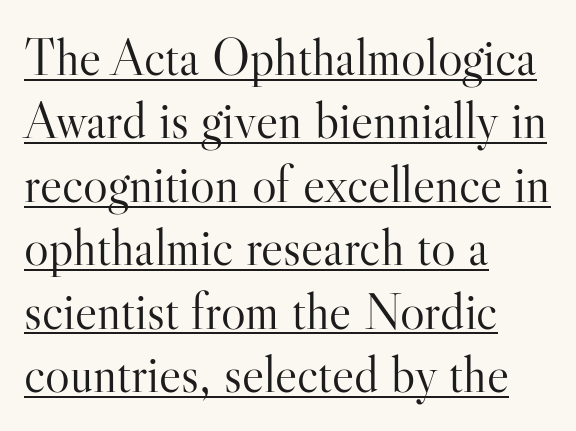
{"serif": "yes", "italic": "no", "bold": "no", "weight": "light", "width": "normal", "stroke_contrast": "high", "x_height": "small", "monospaced": "no", "underline": "yes", "align": "left", "line_spacing_ratio": 1.22, "letter_spacing": "normal", "letter_spacing_em": 0.0, "glyph_px": 52}
